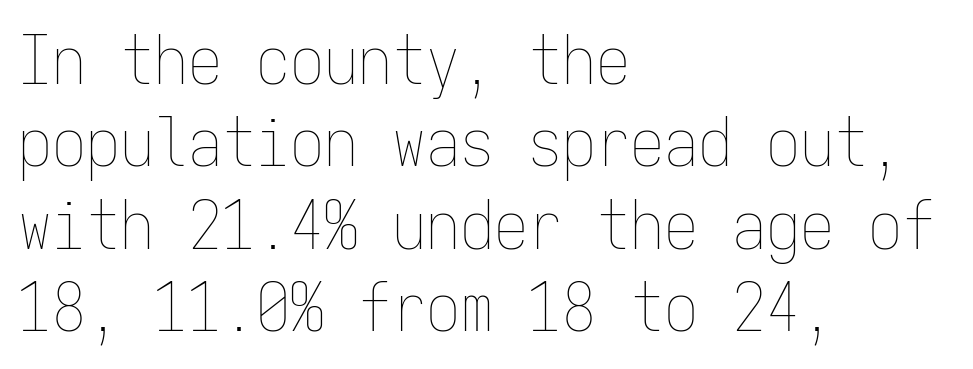
{"italic": "no", "bold": "no", "weight": "thin", "width": "condensed", "stroke_contrast": "low", "x_height": "medium", "monospaced": "yes", "underline": "no", "align": "left", "line_spacing_ratio": 1.21, "letter_spacing": "normal", "letter_spacing_em": 0.0, "glyph_px": 68}
